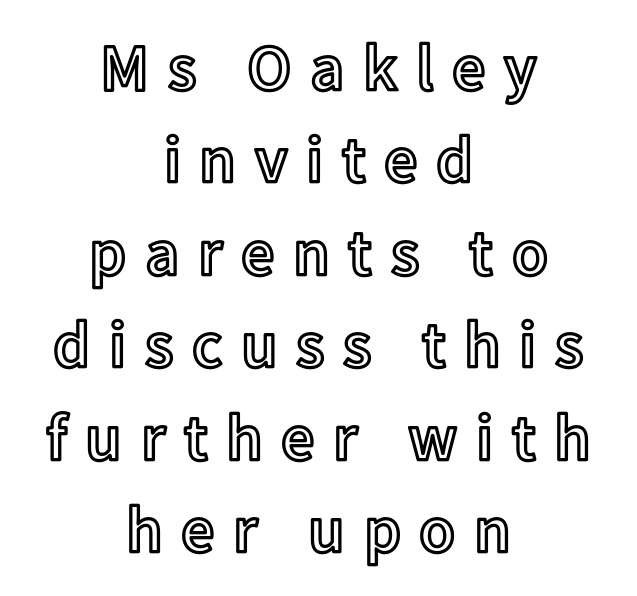
Q: Is the text italic (slanted)? A: No, it is upright.
Q: Is the text underlined? A: No.
Q: How is the paragraph aligned? A: Centered.
Q: Is the spacing between letters normal or unusually wide? A: Unusually wide.
Q: Is the spacing between lines tight, normal or loose? A: Normal.
Q: Width (condensed, normal, or wide)? A: Normal.
Q: x-height? A: Medium.
Q: Monospaced? A: No.
